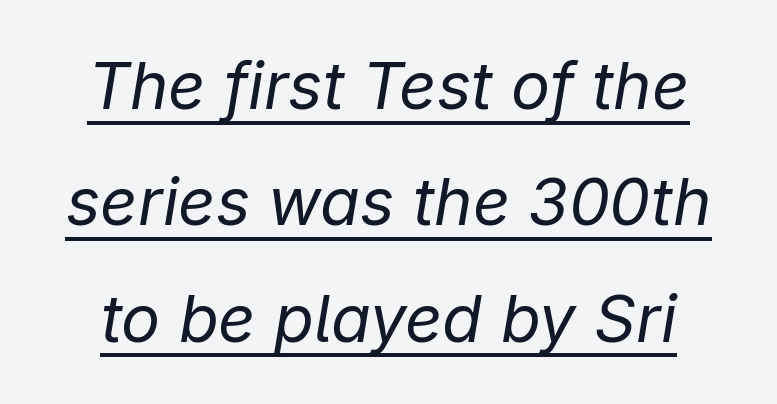
The image shows 65 px regular-weight type, italic (leaning right); set line spacing 1.79x, normal letter spacing, underlined; low stroke contrast and a medium x-height.
